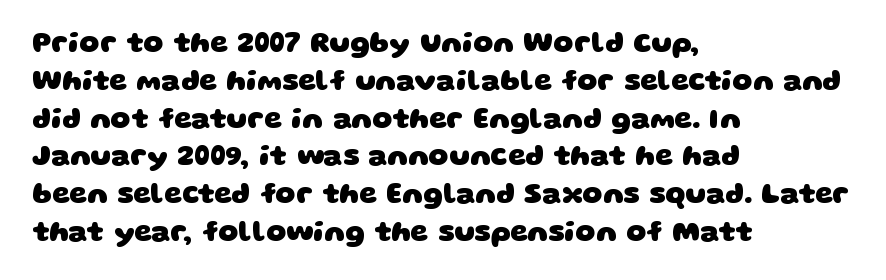
Every row of glyphs begins at an identical x-position on the left. Is the letter spacing exaggerated? No — it looks like the ordinary default. The passage shown is typeset with a sans-serif family. Here the designer chose a conventional face with non-uniform glyph widths. Strong, thick strokes mark this as bold type.
